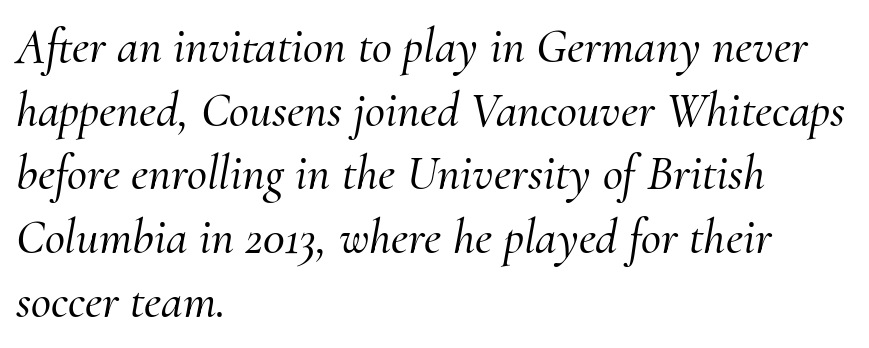
{"serif": "yes", "italic": "yes", "lean": "right", "slant_degrees": 10, "width": "normal", "stroke_contrast": "medium", "x_height": "small", "monospaced": "no", "underline": "no", "align": "left", "line_spacing": "normal", "line_spacing_ratio": 1.3, "letter_spacing": "normal", "letter_spacing_em": 0.0, "glyph_px": 49}
